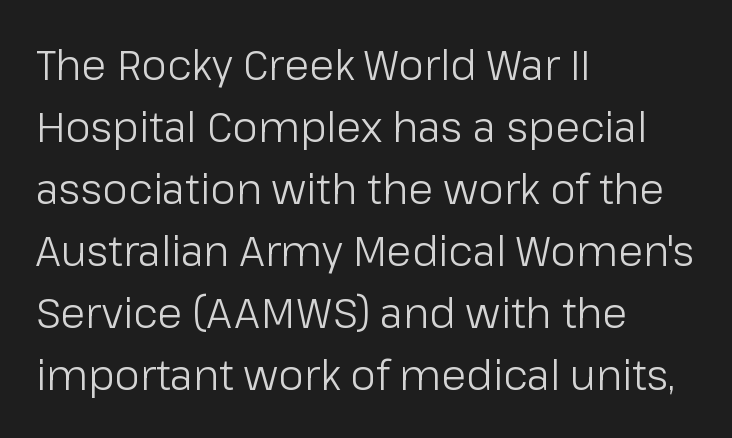
Q: Is the text bold? A: No.
Q: Is the text italic (slanted)? A: No, it is upright.
Q: Is the typeface a serif or a sans-serif typeface? A: Sans-serif.
Q: Is the text underlined? A: No.
Q: How is the paragraph aligned? A: Left-aligned.
Q: Is the spacing between letters normal or unusually wide? A: Normal.
Q: Is the spacing between lines tight, normal or loose? A: Normal.
Q: Width (condensed, normal, or wide)? A: Normal.
Q: Stroke contrast? A: Low.
Q: x-height? A: Medium.
Q: Monospaced? A: No.
